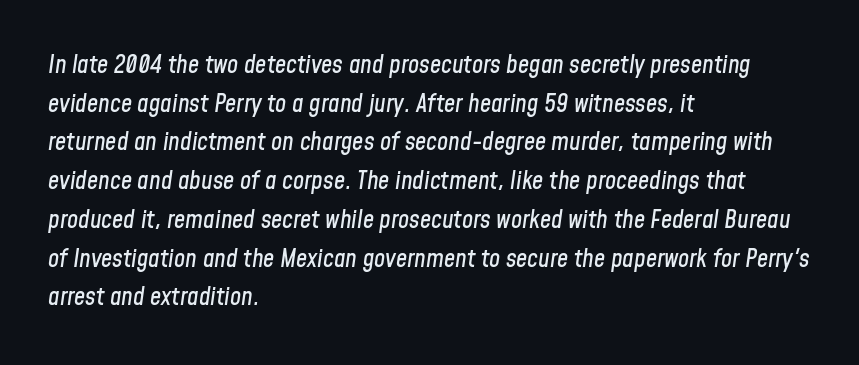
Would a proofreader flag this as italicized? Yes. Short and long lines alike share a common starting point at left. Spacing between characters is what you'd get straight out of the box. The glyphs are unaccompanied by any horizontal stroke below them. The block of text has a typical density, with ordinary space between rows.
